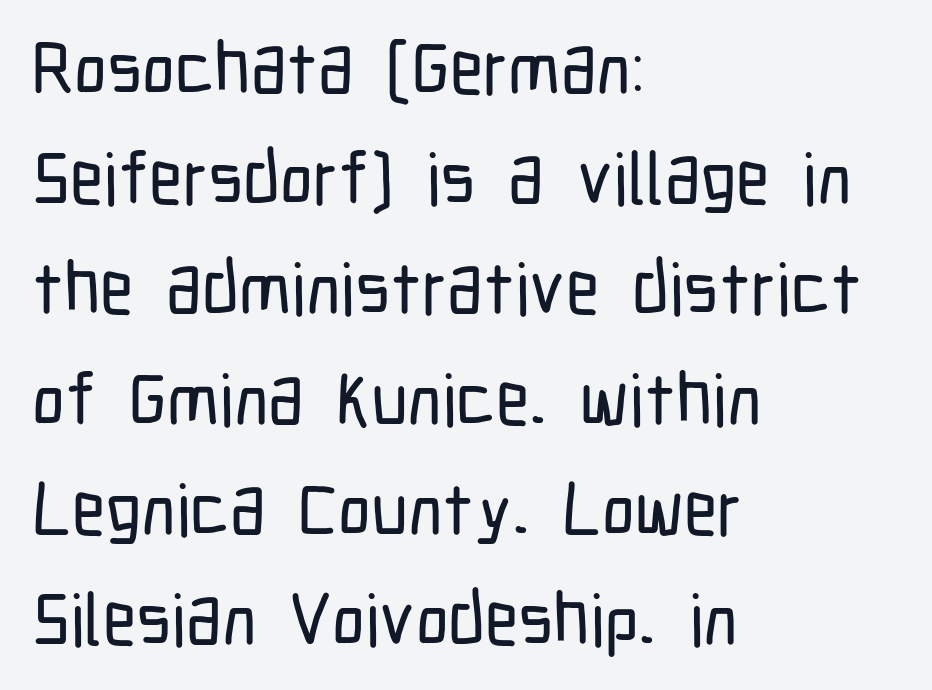
The image shows 73 px condensed sans-serif type, upright; set left-aligned, normal line spacing (1.51x), normal letter spacing, not underlined; low stroke contrast and a medium x-height.
